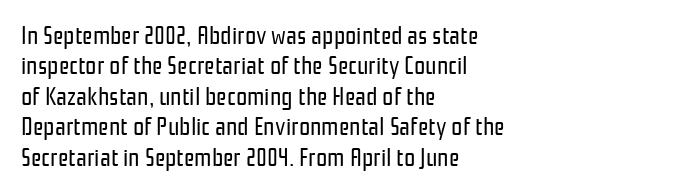
Nope, not italic — everything's standing straight. Only glyphs here, with clear space below each row. Leftover space on each line is placed entirely after the last word. The gaps between neighbouring characters are ordinary and unremarkable. A light-to-regular cut is what we see here.
